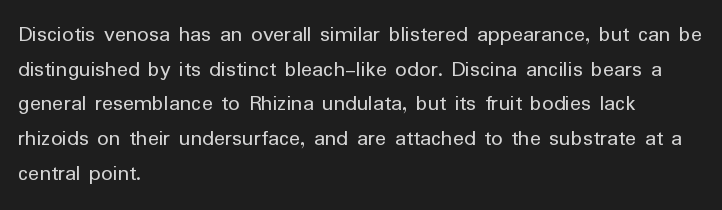
Q: Is the text bold? A: No.
Q: Is the text italic (slanted)? A: No, it is upright.
Q: Is the text underlined? A: No.
Q: How is the paragraph aligned? A: Left-aligned.
Q: Is the spacing between letters normal or unusually wide? A: Normal.
Q: Is the spacing between lines tight, normal or loose? A: Normal.
